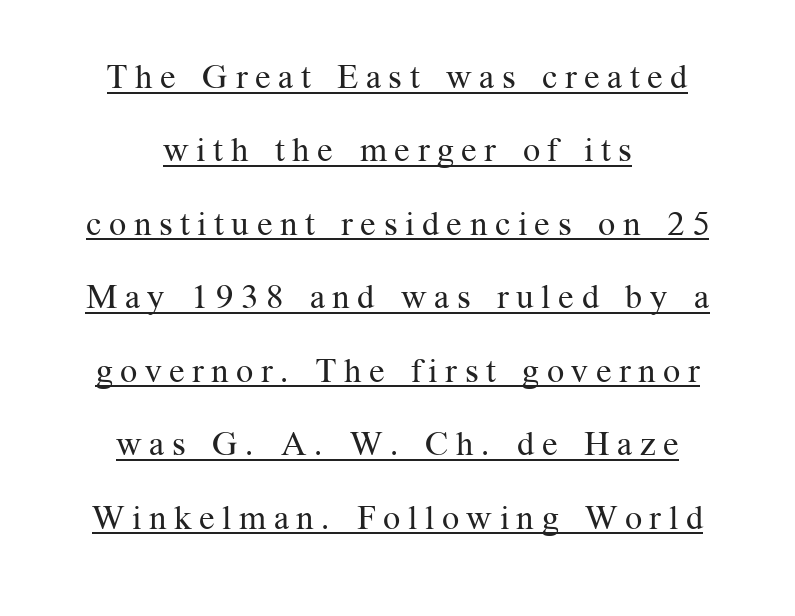
The strokes are not fattened; the text isn't bold. This is underlined copy, the kind a proofreader might mark for attention. Character widths vary here, with narrow letters taking less room than wide ones. Summary of vertical rhythm: relaxed, with wide interline spacing.
